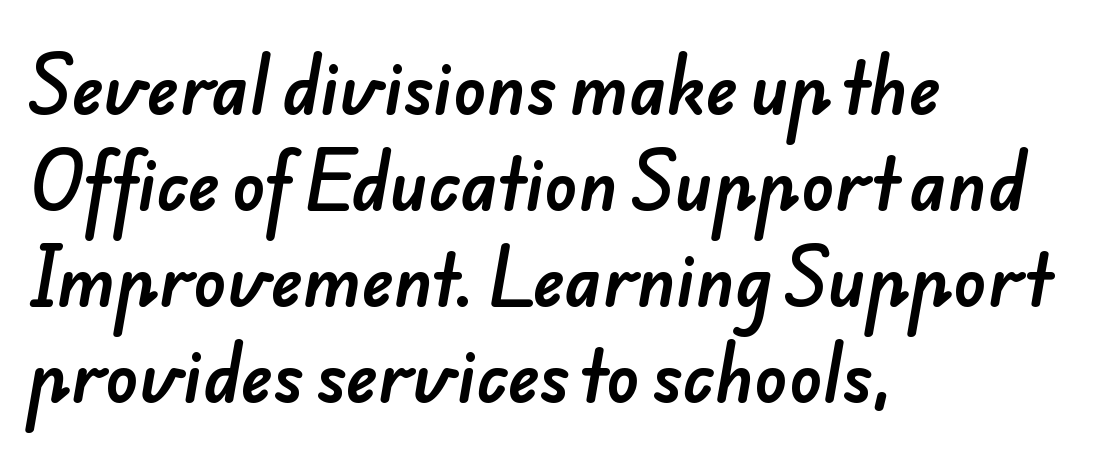
{"serif": "no", "width": "normal", "stroke_contrast": "low", "x_height": "small", "monospaced": "no", "underline": "no", "align": "left", "line_spacing": "normal", "line_spacing_ratio": 1.41, "letter_spacing": "normal", "letter_spacing_em": 0.0, "glyph_px": 68}
